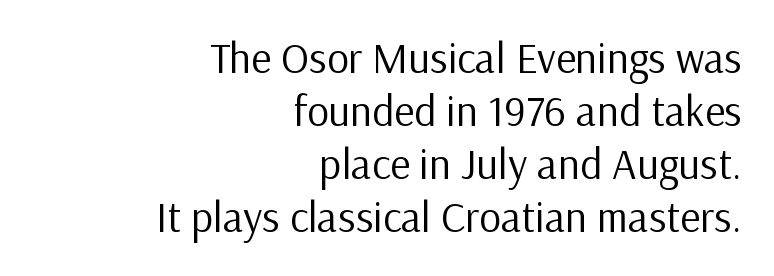
{"serif": "no", "italic": "no", "bold": "no", "weight": "regular", "width": "normal", "stroke_contrast": "low", "x_height": "medium", "monospaced": "no", "underline": "no", "align": "right", "line_spacing_ratio": 1.23, "letter_spacing": "normal", "letter_spacing_em": 0.0, "glyph_px": 43}
